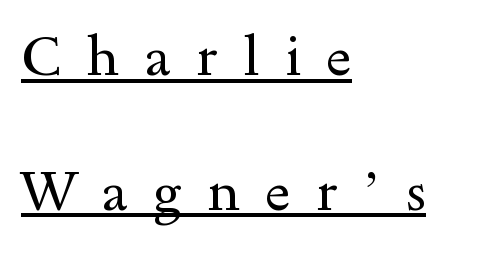
{"serif": "yes", "italic": "no", "bold": "no", "weight": "regular", "width": "wide", "x_height": "small", "monospaced": "no", "underline": "yes", "align": "left", "line_spacing": "loose", "line_spacing_ratio": 2.45, "letter_spacing": "wide", "letter_spacing_em": 0.46, "glyph_px": 55}
